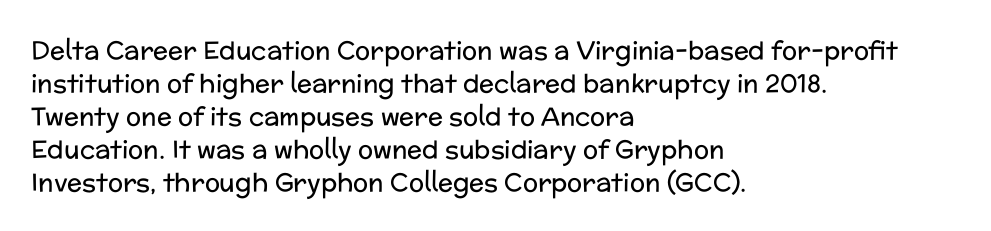
Q: Is the text bold? A: No.
Q: Is the text italic (slanted)? A: No, it is upright.
Q: Is the text underlined? A: No.
Q: How is the paragraph aligned? A: Left-aligned.
Q: Is the spacing between letters normal or unusually wide? A: Normal.
Q: Is the spacing between lines tight, normal or loose? A: Normal.
